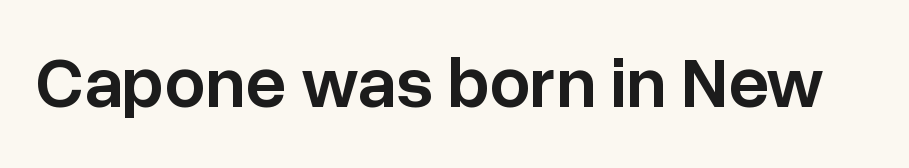
Q: Is the text bold? A: Semi-bold.
Q: Is the text italic (slanted)? A: No, it is upright.
Q: Is the typeface a serif or a sans-serif typeface? A: Sans-serif.
Q: Is the text underlined? A: No.
Q: Is the spacing between letters normal or unusually wide? A: Normal.
Q: Width (condensed, normal, or wide)? A: Normal.
Q: Stroke contrast? A: Low.
Q: x-height? A: Medium.
Q: Monospaced? A: No.
